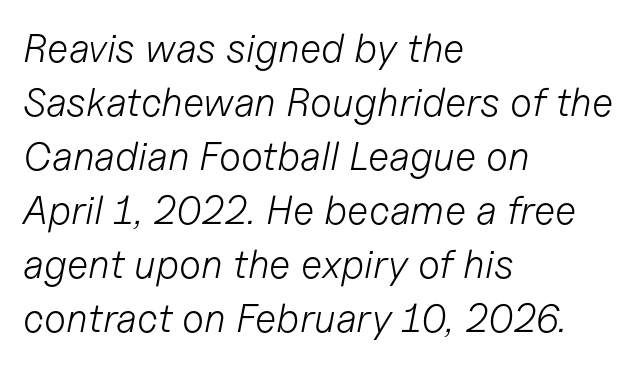
The image shows 40 px light type, italic (leaning right); set left-aligned, normal line spacing (1.35x), normal letter spacing, not underlined; low stroke contrast and a medium x-height.
